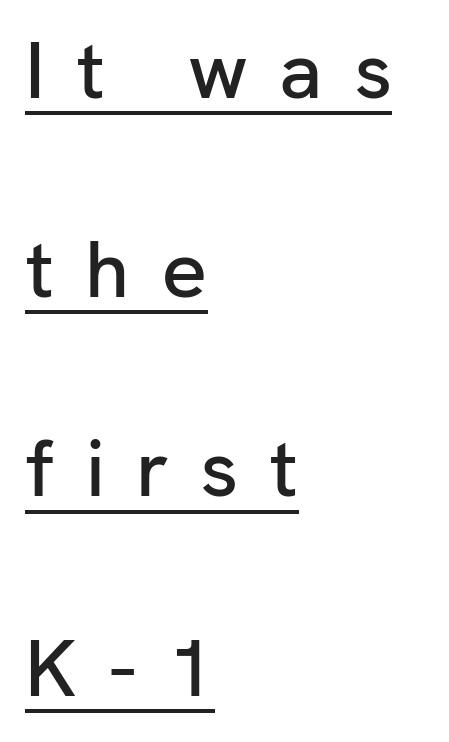
The specimen reads as upright at a glance. This sample is left-justified, so line endings fall wherever the words run out. The characters display no serif detailing; their extremities are plain. The passage shown is typed in a proportional face where columns would drift.
